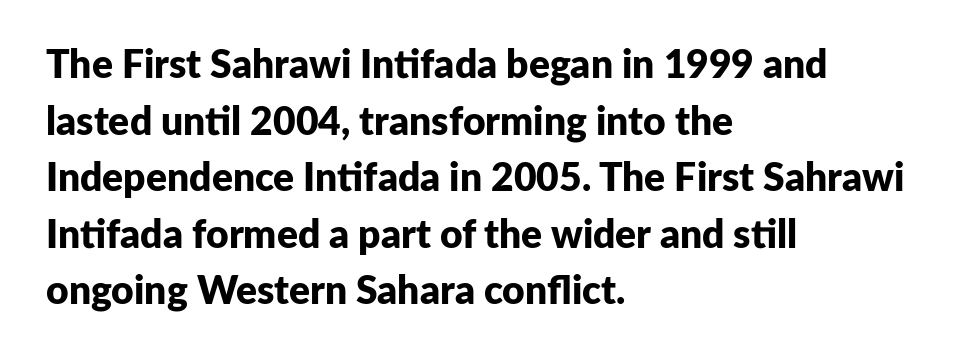
Decoration check: the copy has no underline. Compared with a centered layout, this one pins lines to the left instead. Is there any slant? The stems are plumb. Standard letterfit; no display-style spreading of the glyphs. The lines sit at an ordinary, default distance from one another.
